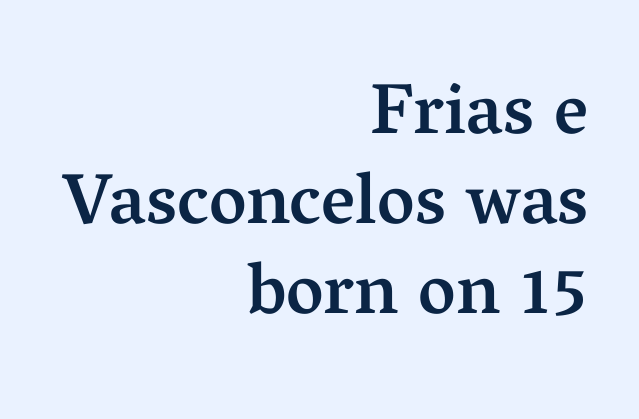
This sample uses a serif face. How would I describe the line gaps? Plain and ordinary. Check the space under the baseline: it is left empty. The tracking reads as untouched default to a designer's eye.
